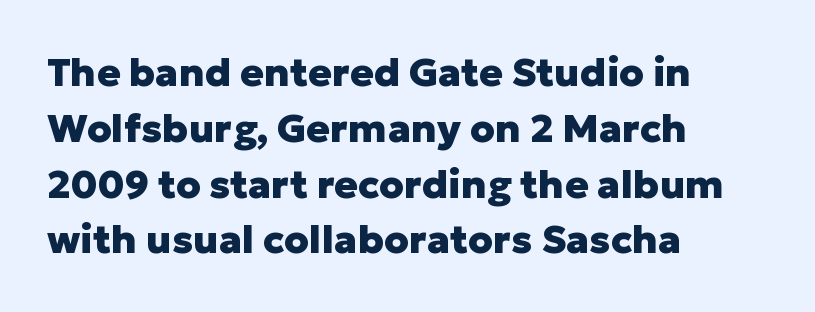
Q: Is the text bold? A: Yes.
Q: Is the text italic (slanted)? A: No, it is upright.
Q: Is the typeface a serif or a sans-serif typeface? A: Sans-serif.
Q: Is the text underlined? A: No.
Q: How is the paragraph aligned? A: Left-aligned.
Q: Is the spacing between letters normal or unusually wide? A: Normal.
Q: Is the spacing between lines tight, normal or loose? A: Normal.
Q: Width (condensed, normal, or wide)? A: Normal.
Q: Stroke contrast? A: Low.
Q: x-height? A: Medium.
Q: Monospaced? A: No.
